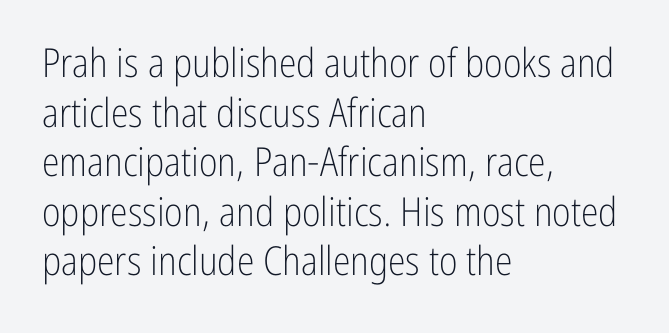
{"serif": "no", "italic": "no", "bold": "no", "weight": "light", "width": "condensed", "stroke_contrast": "low", "x_height": "medium", "monospaced": "no", "underline": "no", "align": "left", "line_spacing_ratio": 1.24, "letter_spacing": "normal", "letter_spacing_em": 0.0, "glyph_px": 40}
